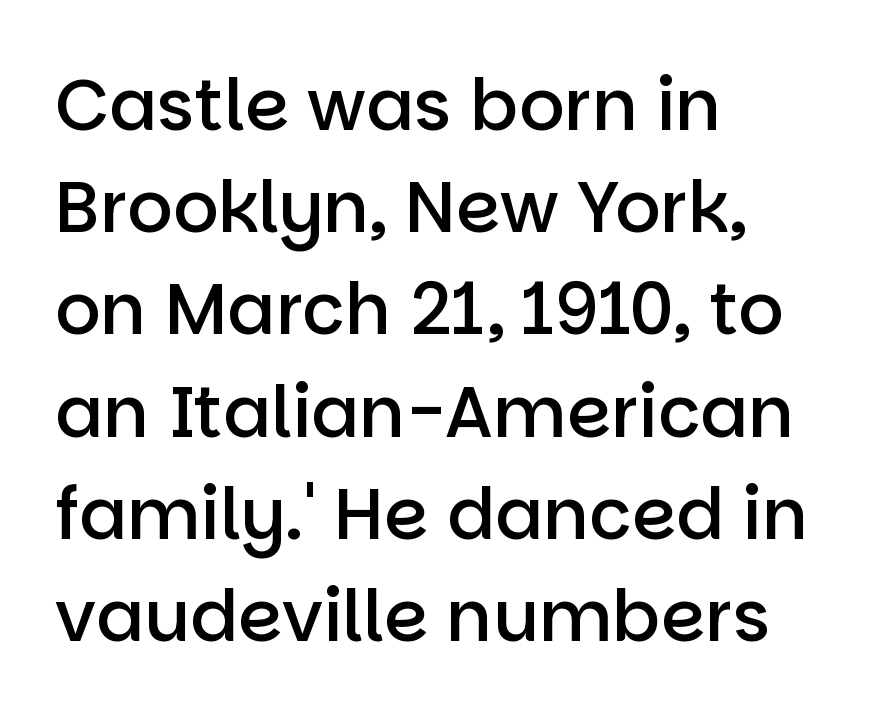
{"serif": "no", "italic": "no", "bold": "semi", "weight": "semibold", "width": "normal", "stroke_contrast": "low", "x_height": "large", "monospaced": "no", "underline": "no", "align": "left", "line_spacing": "normal", "line_spacing_ratio": 1.44, "letter_spacing": "normal", "letter_spacing_em": 0.0, "glyph_px": 71}
